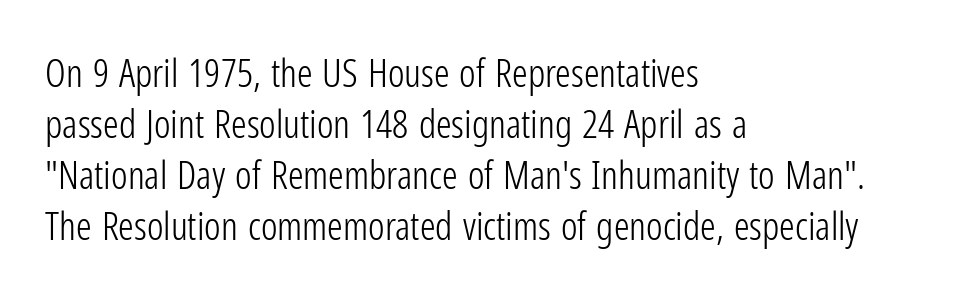
Regarding leading, the lines here are spaced in the standard way. Varying glyph widths throughout — classic text-font behaviour. This rendering uses left alignment, leaving the right contour irregular. Anything drawn beneath the words? Only blank space.
